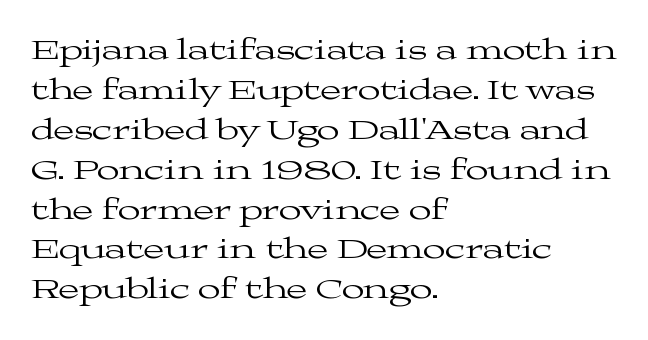
The image shows 30 px regular-weight, wide serif type, upright; set left-aligned, normal line spacing (1.33x), normal letter spacing, not underlined; medium stroke contrast and a medium x-height.
